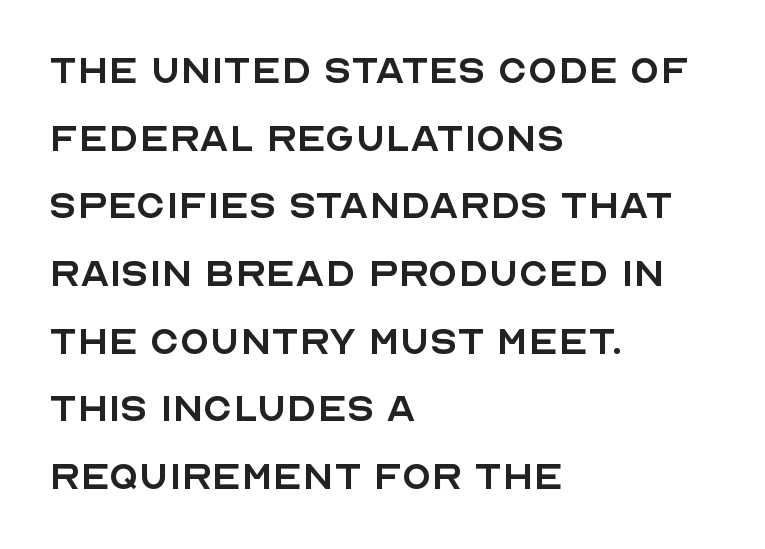
The image shows 48 px regular-weight sans-serif type, upright; set left-aligned, normal line spacing (1.41x), normal letter spacing, not underlined; a large x-height.
